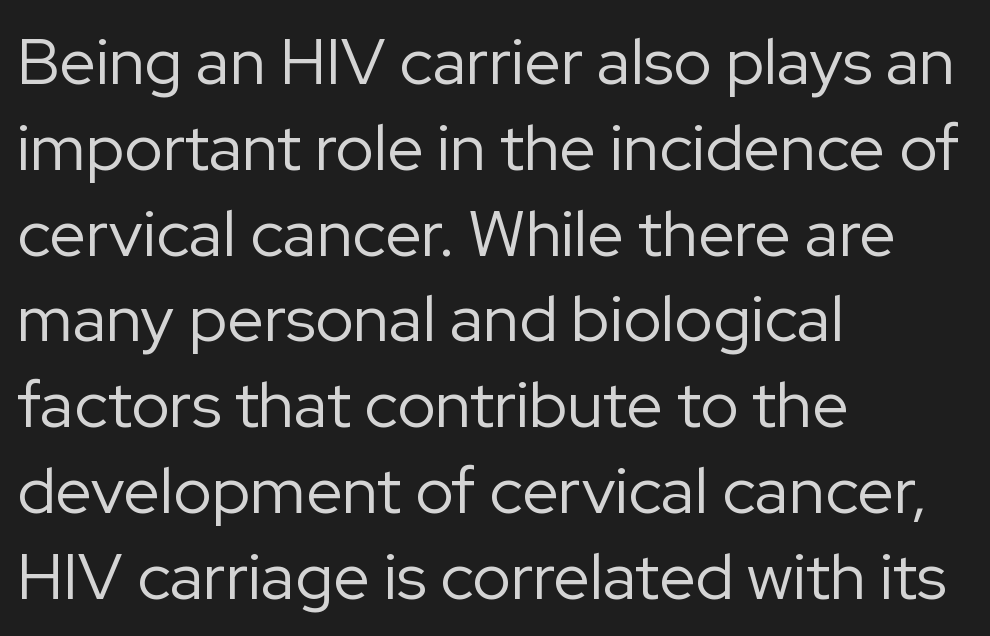
Lines of text with bare space underneath. The letters sit at their default tracking, neither squeezed nor spread. The text block is weighted toward the left margin, trailing off unevenly rightward. Counters stay open thanks to moderate or lighter strokes.
